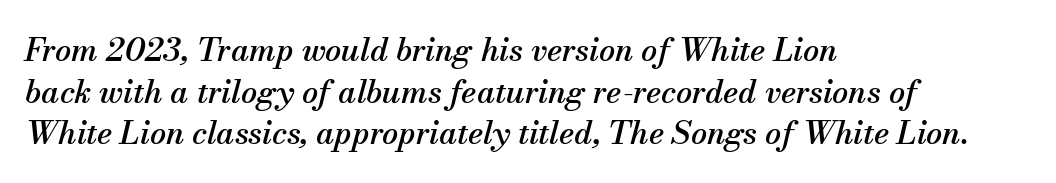
The image shows 32 px serif type, italic (leaning right); set left-aligned, normal line spacing (1.3x), normal letter spacing, not underlined; medium stroke contrast and a small x-height.
